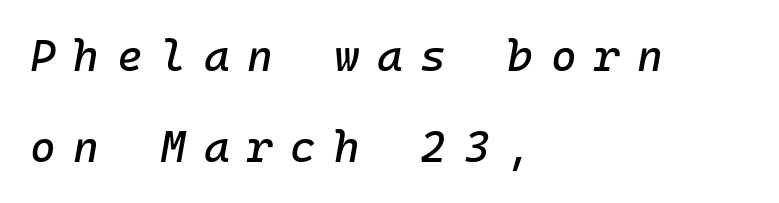
The image shows 44 px text type, italic (leaning right); set left-aligned, loose line spacing (2.06x), unusually wide letter spacing (+0.4 em), not underlined; low stroke contrast and a medium x-height.
